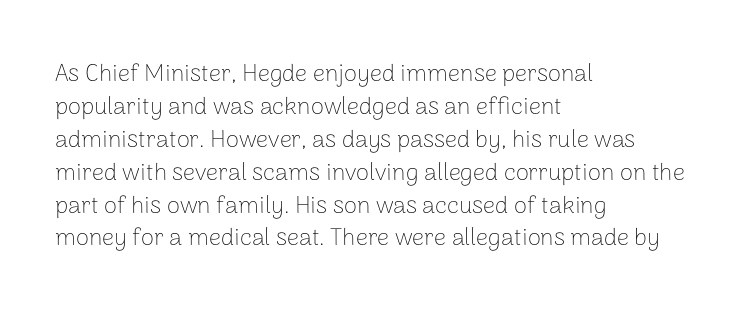
These lines stack with their left ends in a neat column. Letters rest on an invisible, unmarked baseline. The lines sit at an ordinary, default distance from one another. The type sits square on the baseline with zero lean. No letter is thick-stroked: the sample isn't bold. Default kerning and tracking; the words read as compact shapes.
